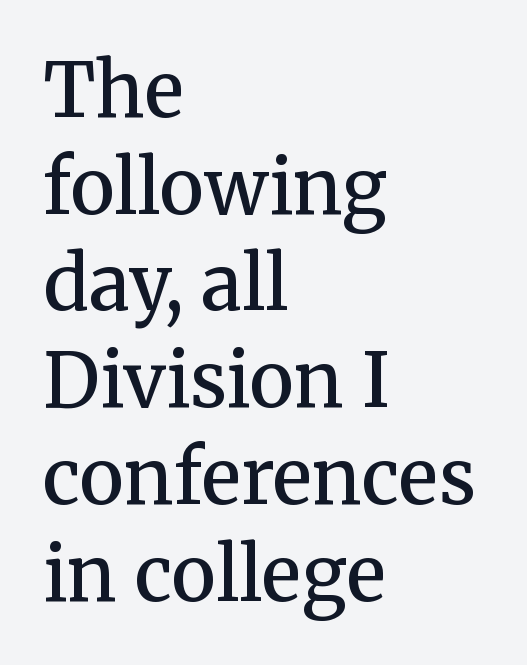
Nothing unusual about the tracking: characters are spaced as the font intends. Regular leading. Serif or sans? Serif — the stroke terminals have little feet. Descender tails drop into unmarked territory. Think of a printed novel: that variable character pitch is what you see here.
